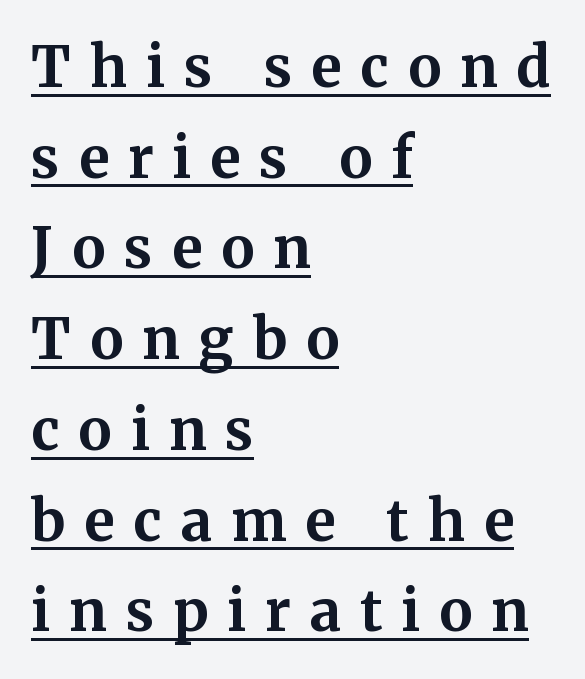
The image shows 56 px bold serif type, upright; set left-aligned, normal line spacing (1.62x), unusually wide letter spacing (+0.34 em), underlined; medium stroke contrast and a medium x-height.
